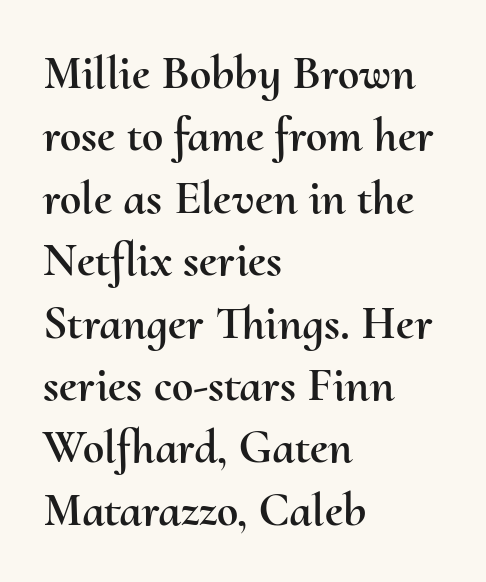
Every stem runs plumb, perpendicular to the baseline. These lines are rendered in a variable-pitch font. You could call the tracking neutral — neither tight nor loose. Nobody drew a line under any word here. Every row of glyphs begins at an identical x-position on the left. Does the leading feel generous? No, just average.
